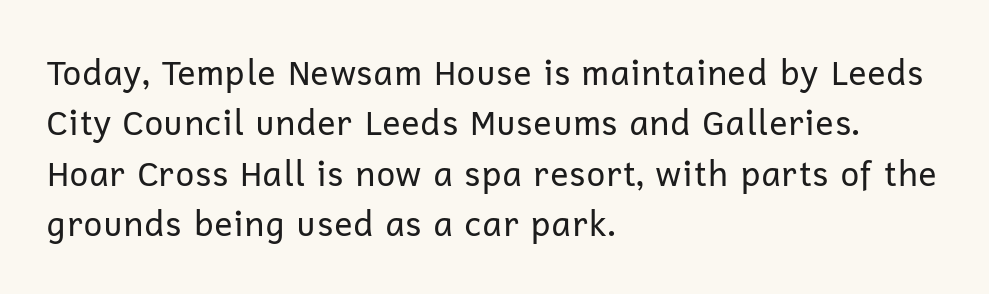
Q: Is the text bold? A: No.
Q: Is the text italic (slanted)? A: No, it is upright.
Q: Is the typeface a serif or a sans-serif typeface? A: Sans-serif.
Q: Is the text underlined? A: No.
Q: How is the paragraph aligned? A: Left-aligned.
Q: Is the spacing between letters normal or unusually wide? A: Normal.
Q: Is the spacing between lines tight, normal or loose? A: Normal.
Q: Width (condensed, normal, or wide)? A: Normal.
Q: Stroke contrast? A: Low.
Q: x-height? A: Medium.
Q: Monospaced? A: No.
